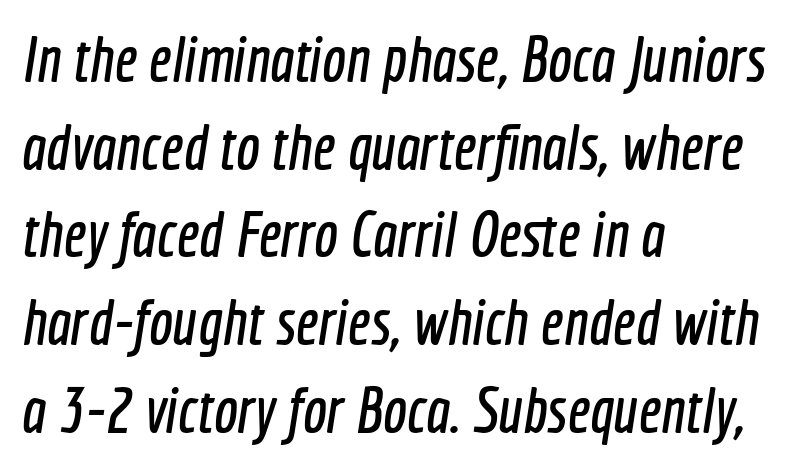
{"serif": "no", "width": "condensed", "x_height": "medium", "monospaced": "no", "underline": "no", "align": "left", "line_spacing": "normal", "line_spacing_ratio": 1.37, "letter_spacing": "normal", "letter_spacing_em": 0.0, "glyph_px": 64}
